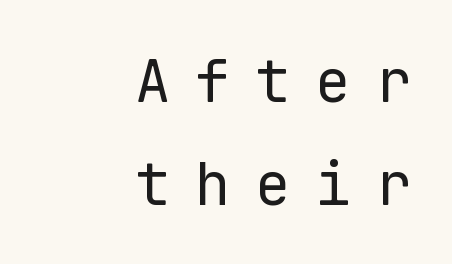
The image shows 59 px regular-weight sans-serif type, upright, monospaced; set right-aligned, line spacing 1.74x, unusually wide letter spacing (+0.42 em), not underlined; low stroke contrast and a medium x-height.
